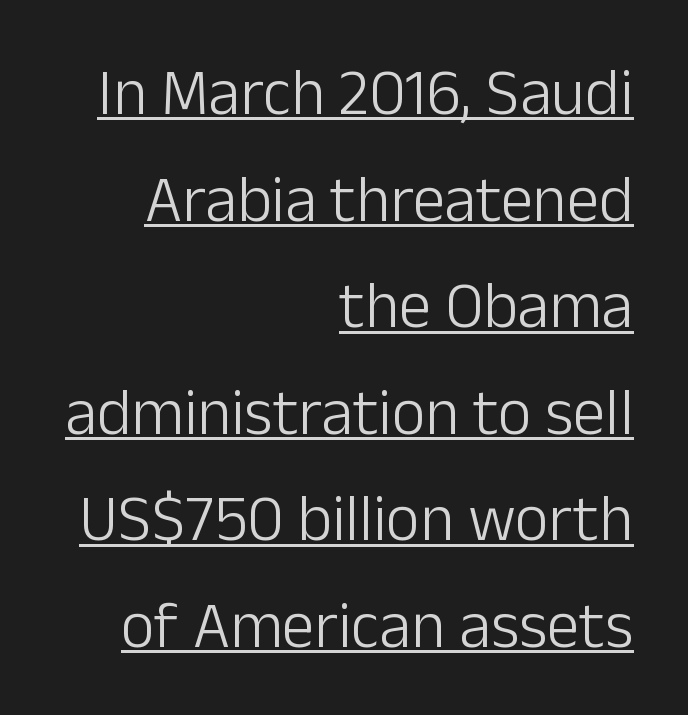
Q: Is the text bold? A: No.
Q: Is the text italic (slanted)? A: No, it is upright.
Q: Is the typeface a serif or a sans-serif typeface? A: Sans-serif.
Q: Is the text underlined? A: Yes.
Q: How is the paragraph aligned? A: Right-aligned.
Q: Is the spacing between letters normal or unusually wide? A: Normal.
Q: Is the spacing between lines tight, normal or loose? A: Normal.
Q: Width (condensed, normal, or wide)? A: Normal.
Q: Stroke contrast? A: Low.
Q: x-height? A: Medium.
Q: Monospaced? A: No.
